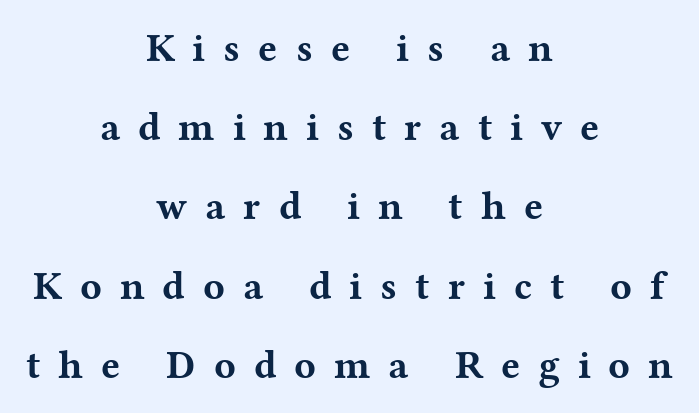
The image shows 40 px bold, wide serif type, upright; set centered, loose line spacing (1.98x), unusually wide letter spacing (+0.45 em), not underlined; medium stroke contrast and a medium x-height.
